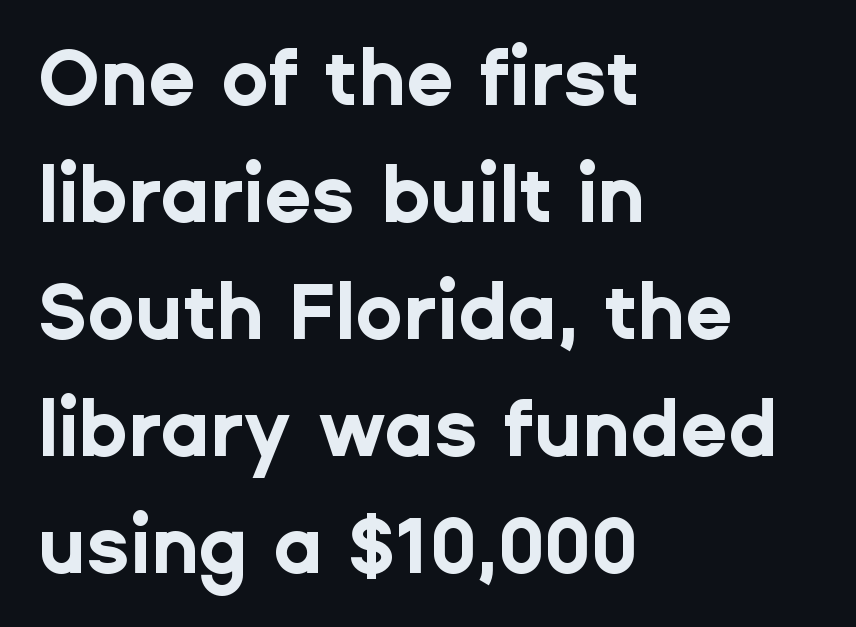
No word sits above an underline. A student would call this left alignment; a typographer would say flush left, rag right. Italic? Not at all — the glyphs are vertical. A sans-serif font was chosen for this passage. The letters sit at their default tracking, neither squeezed nor spread.
